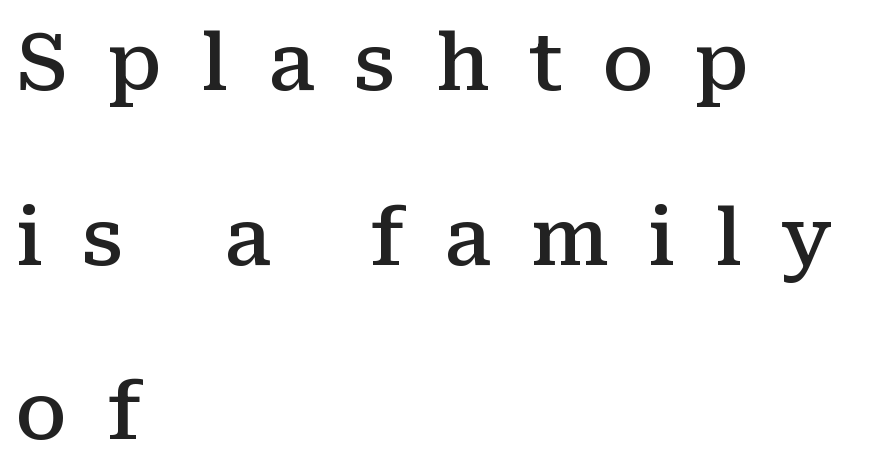
The image shows 79 px semibold serif type, upright; set left-aligned, loose line spacing (2.21x), unusually wide letter spacing (+0.5 em), not underlined; medium stroke contrast and a medium x-height.
